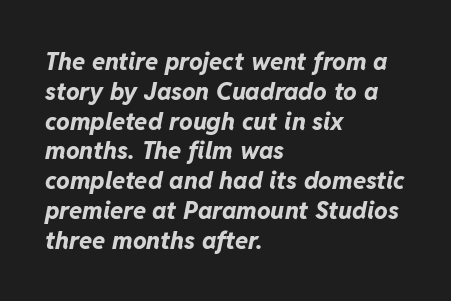
{"italic": "yes", "lean": "right", "slant_degrees": 11, "bold": "yes", "underline": "no", "align": "left", "line_spacing_ratio": 1.24, "letter_spacing": "normal", "letter_spacing_em": 0.0, "glyph_px": 24}
